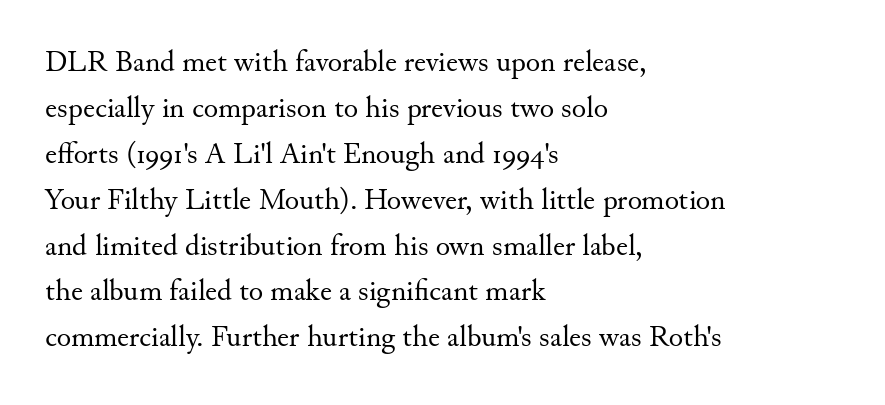
Q: Is the text bold? A: No.
Q: Is the text italic (slanted)? A: No, it is upright.
Q: Is the typeface a serif or a sans-serif typeface? A: Serif.
Q: Is the text underlined? A: No.
Q: How is the paragraph aligned? A: Left-aligned.
Q: Is the spacing between letters normal or unusually wide? A: Normal.
Q: Is the spacing between lines tight, normal or loose? A: Normal.
Q: Width (condensed, normal, or wide)? A: Normal.
Q: Stroke contrast? A: Medium.
Q: x-height? A: Small.
Q: Monospaced? A: No.
